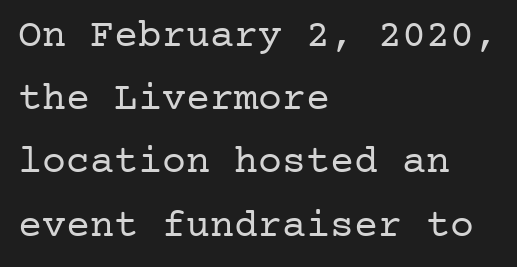
Q: Is the text bold? A: No.
Q: Is the text italic (slanted)? A: No, it is upright.
Q: Is the typeface a serif or a sans-serif typeface? A: Serif.
Q: Is the text underlined? A: No.
Q: How is the paragraph aligned? A: Left-aligned.
Q: Is the spacing between letters normal or unusually wide? A: Normal.
Q: Is the spacing between lines tight, normal or loose? A: Normal.
Q: Width (condensed, normal, or wide)? A: Normal.
Q: Stroke contrast? A: Low.
Q: x-height? A: Medium.
